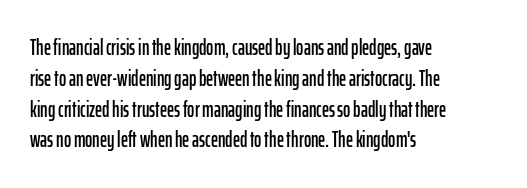
{"italic": "no", "underline": "no", "align": "left", "line_spacing": "normal", "line_spacing_ratio": 1.4, "letter_spacing": "normal", "letter_spacing_em": 0.0, "glyph_px": 22}
